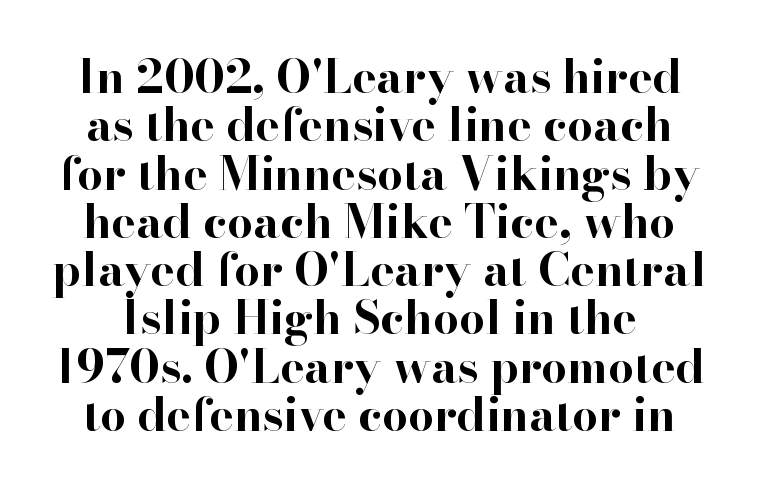
{"serif": "yes", "italic": "no", "bold": "yes", "weight": "bold", "width": "normal", "stroke_contrast": "high", "x_height": "small", "monospaced": "no", "underline": "no", "line_spacing": "tight", "line_spacing_ratio": 1.05, "letter_spacing": "normal", "letter_spacing_em": 0.0, "glyph_px": 46}
